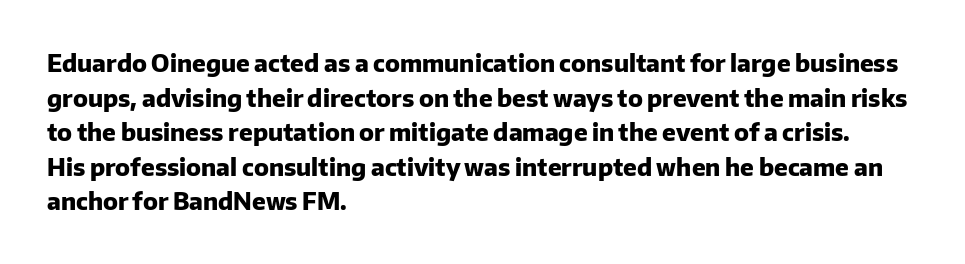
Rule under the text: the space is simply empty. Nothing unusual about the tracking: characters are spaced as the font intends. Leading: standard. This sample uses an upright cut, with every glyph sitting square on the baseline. Set as a true bold cut, around the 700 mark. Line beginnings align vertically; line endings do not.
